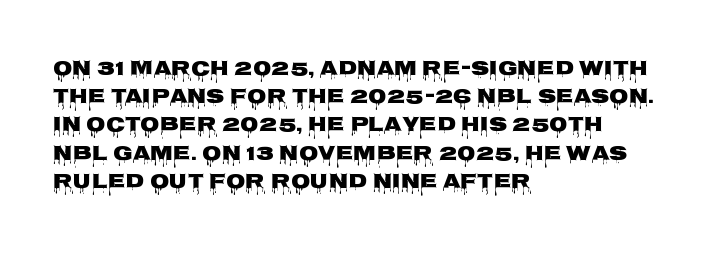
{"italic": "no", "underline": "no", "align": "left", "line_spacing": "normal", "line_spacing_ratio": 1.41, "letter_spacing": "normal", "letter_spacing_em": 0.0, "glyph_px": 20}
